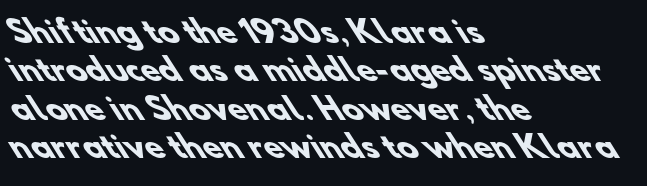
The image shows 30 px heavy sans-serif type; set left-aligned, normal line spacing (1.28x), normal letter spacing, not underlined; low stroke contrast and a small x-height.
